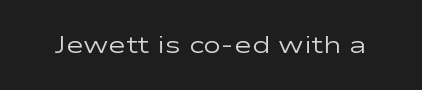
Q: Is the text bold? A: No.
Q: Is the text italic (slanted)? A: No, it is upright.
Q: Is the text underlined? A: No.
Q: Is the spacing between letters normal or unusually wide? A: Normal.
